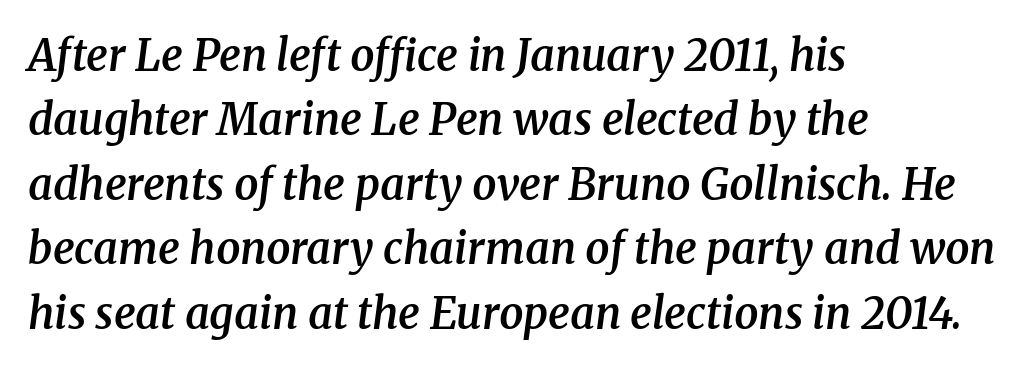
Moderately thickened strokes mark this as semibold type. Looks like regular typesetting: each glyph gets only the width it needs. Line spacing here is normal. No word sits above an underline.
